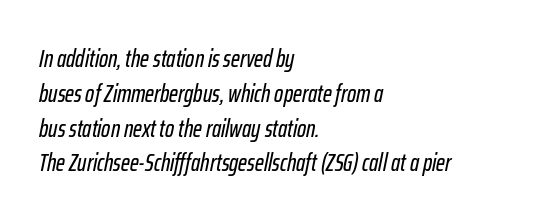
The image shows 24 px text type, italic (leaning right); set left-aligned, normal line spacing (1.45x), normal letter spacing, not underlined.
